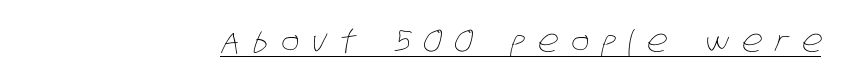
Q: Is the text bold? A: No.
Q: Is the text underlined? A: Yes.
Q: Is the spacing between letters normal or unusually wide? A: Unusually wide.
Q: Width (condensed, normal, or wide)? A: Condensed.
Q: Stroke contrast? A: Low.
Q: x-height? A: Large.
Q: Monospaced? A: No.
